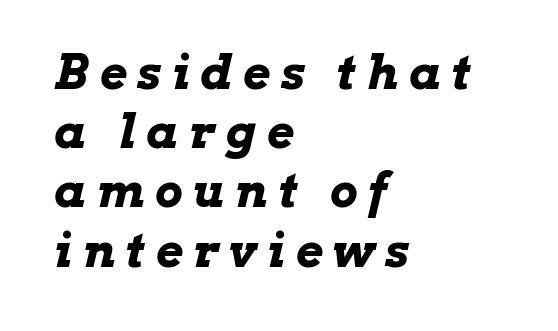
Check under the words: just untouched page. Does the copy run flush right? No — it runs flush left. Yep, that's italic — everything's leaning. This rendering widens character spacing well past its baseline value. Spacing verdict: proportional, widths tailored to each character.
